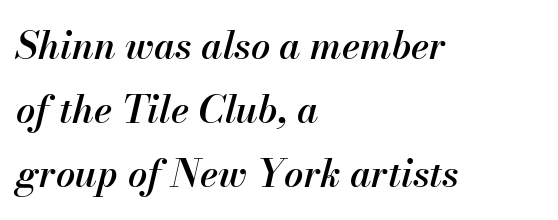
The image shows 38 px semibold type, italic (leaning right); set left-aligned, normal line spacing (1.69x), normal letter spacing, not underlined; medium stroke contrast and a small x-height.
